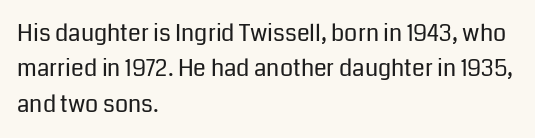
The image shows 23 px text type, upright; set left-aligned, normal line spacing (1.54x), normal letter spacing, not underlined.
